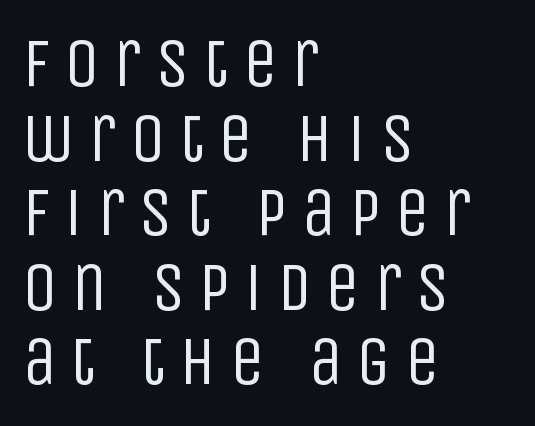
The image shows 69 px regular-weight, condensed sans-serif type, upright; set left-aligned, tight line spacing (1.08x), unusually wide letter spacing (+0.2 em), not underlined; low stroke contrast and a large x-height.
